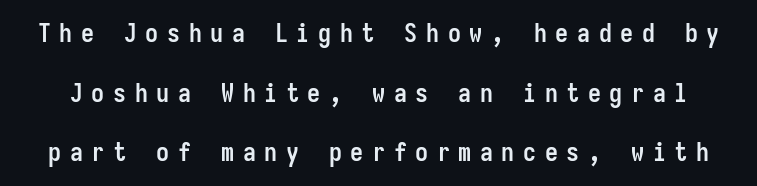
The image shows 26 px bold type, upright; set loose line spacing (2.29x), unusually wide letter spacing (+0.33 em), not underlined.
